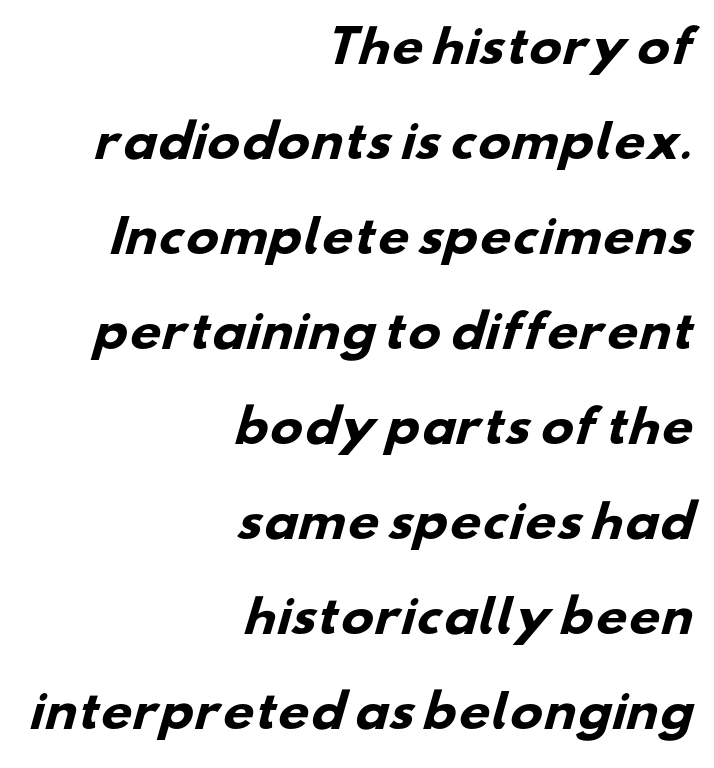
The image shows 44 px heavy, wide sans-serif type; set right-aligned, loose line spacing (2.16x), normal letter spacing, not underlined; low stroke contrast and a small x-height.
